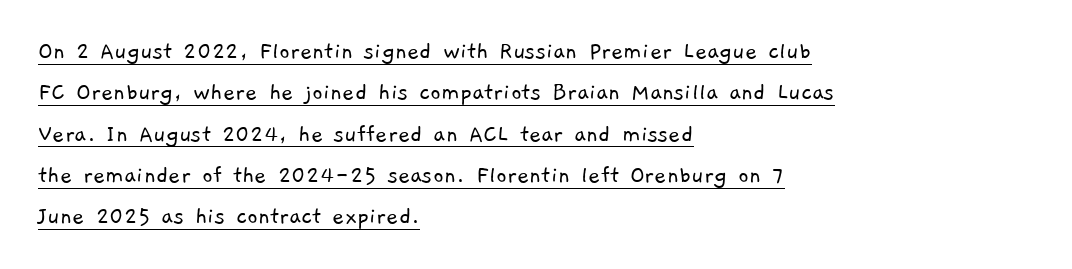
Q: Is the text bold? A: No.
Q: Is the text underlined? A: Yes.
Q: How is the paragraph aligned? A: Left-aligned.
Q: Is the spacing between letters normal or unusually wide? A: Normal.
Q: Is the spacing between lines tight, normal or loose? A: Normal.
